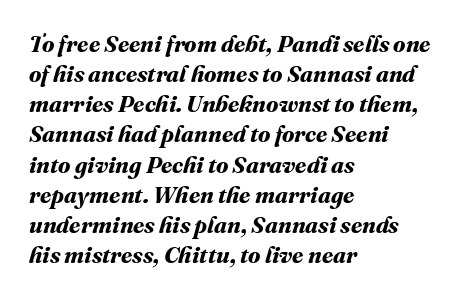
{"bold": "yes", "underline": "no", "align": "left", "line_spacing": "normal", "line_spacing_ratio": 1.31, "letter_spacing": "normal", "letter_spacing_em": 0.0, "glyph_px": 23}
